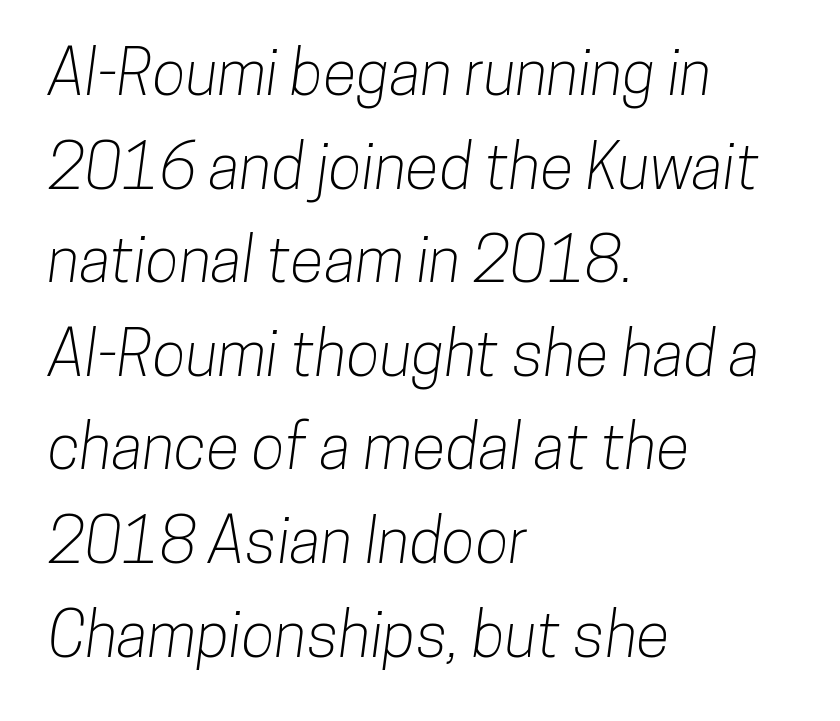
Q: Is the typeface a serif or a sans-serif typeface? A: Sans-serif.
Q: Is the text underlined? A: No.
Q: How is the paragraph aligned? A: Left-aligned.
Q: Is the spacing between letters normal or unusually wide? A: Normal.
Q: Is the spacing between lines tight, normal or loose? A: Normal.
Q: Width (condensed, normal, or wide)? A: Condensed.
Q: Stroke contrast? A: Low.
Q: x-height? A: Medium.
Q: Monospaced? A: No.
